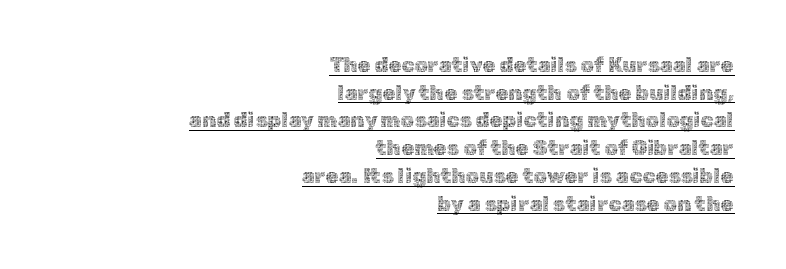
The image shows 21 px text type, upright; set right-aligned, normal line spacing (1.32x), normal letter spacing, underlined.
